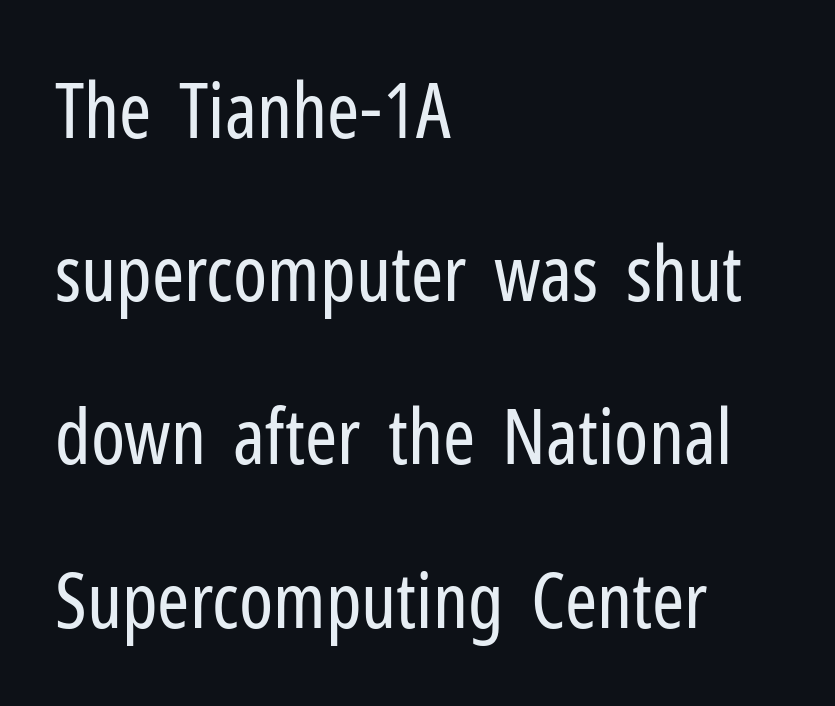
{"serif": "no", "italic": "no", "bold": "no", "weight": "regular", "width": "condensed", "stroke_contrast": "low", "x_height": "medium", "monospaced": "no", "underline": "no", "align": "left", "line_spacing": "loose", "line_spacing_ratio": 2.12, "letter_spacing": "normal", "letter_spacing_em": 0.0, "glyph_px": 77}
